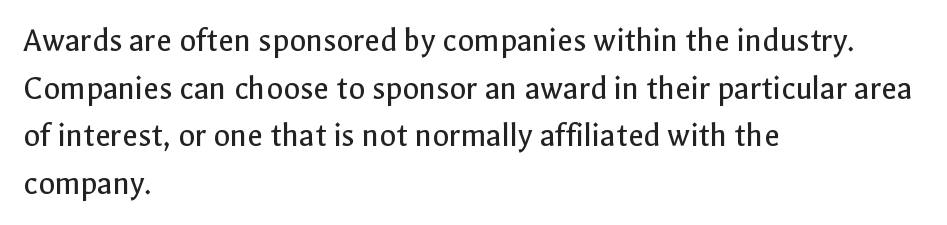
The characters are drawn with everyday or finer stroke widths. I'd call this a sans setting — the letters go barefoot. These lines are rendered in a variable-pitch font. Notice how descenders clear the ascenders below comfortably — that's standard leading.
